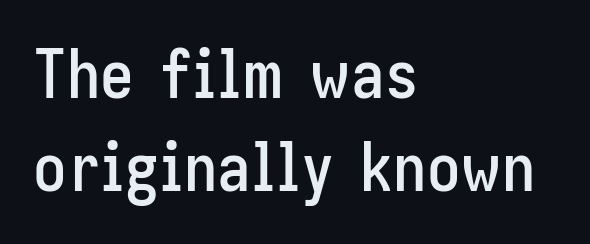
Notice how the passage keeps a crisp vertical edge on the left only. Decoration check: the copy has no underline. This sample uses a sans-serif face. Is this a fixed-width face? No — the glyphs have proportional, varying widths. The rendering keeps characters at their native spacing. Italic: no, the glyphs are upright roman.
